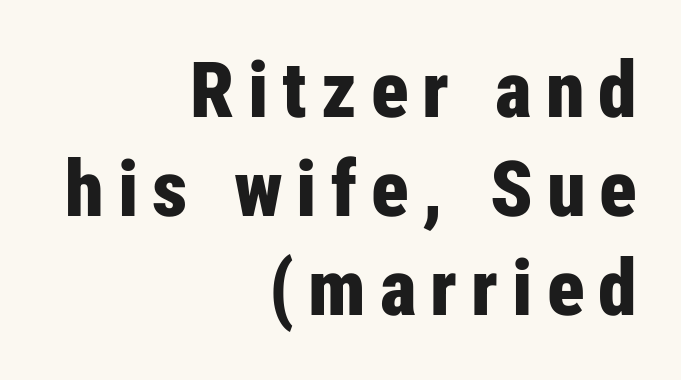
{"serif": "no", "italic": "no", "bold": "yes", "weight": "bold", "width": "condensed", "stroke_contrast": "low", "x_height": "medium", "monospaced": "no", "underline": "no", "align": "right", "line_spacing": "normal", "line_spacing_ratio": 1.27, "glyph_px": 78}
